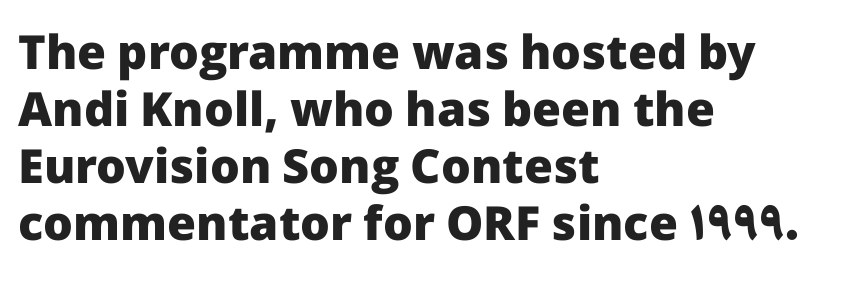
The image shows 47 px heavy sans-serif type, upright; set left-aligned, line spacing 1.21x, normal letter spacing, not underlined; low stroke contrast and a medium x-height.
